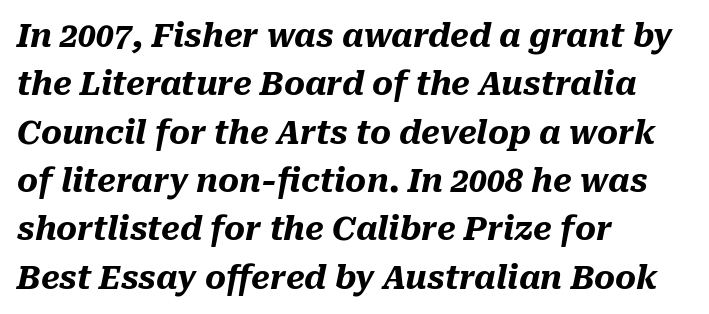
The image shows 32 px heavy type, italic (leaning right); set left-aligned, normal line spacing (1.51x), normal letter spacing, not underlined; medium stroke contrast and a medium x-height.
